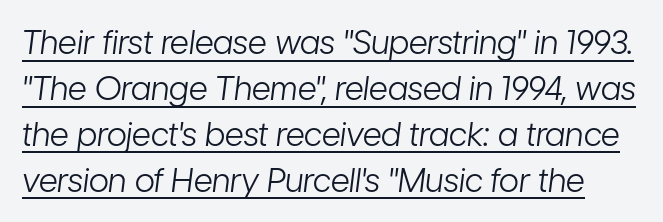
Q: Is the text bold? A: No.
Q: Is the text italic (slanted)? A: Yes, it leans right by about 7 degrees.
Q: Is the text underlined? A: Yes.
Q: Is the spacing between letters normal or unusually wide? A: Normal.
Q: Is the spacing between lines tight, normal or loose? A: Normal.
Q: Width (condensed, normal, or wide)? A: Condensed.
Q: Stroke contrast? A: Low.
Q: x-height? A: Medium.
Q: Monospaced? A: No.
